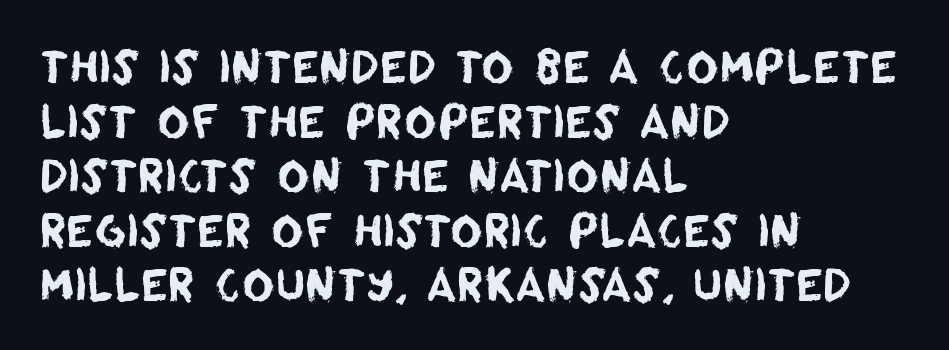
{"serif": "no", "width": "normal", "stroke_contrast": "low", "x_height": "large", "monospaced": "no", "underline": "no", "align": "left", "line_spacing_ratio": 1.24, "letter_spacing": "normal", "letter_spacing_em": 0.0, "glyph_px": 44}
